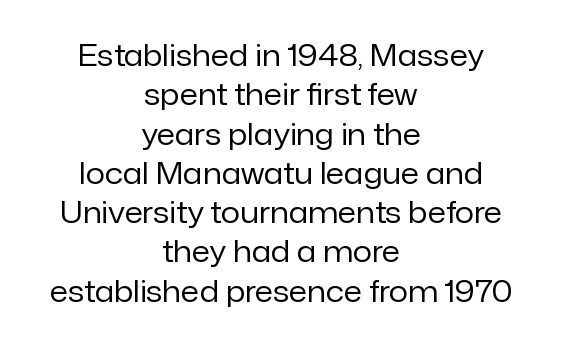
The image shows 30 px regular-weight sans-serif type, upright; set centered, normal line spacing (1.31x), normal letter spacing, not underlined; low stroke contrast and a medium x-height.
